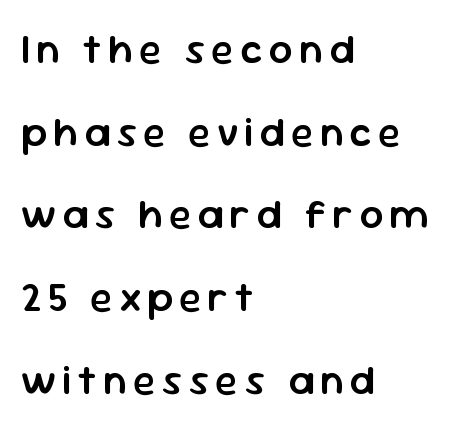
The image shows 42 px semibold sans-serif type, upright; set left-aligned, loose line spacing (1.97x), not underlined; low stroke contrast and a medium x-height.
